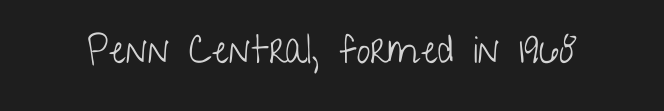
{"serif": "no", "italic": "no", "bold": "no", "weight": "light", "width": "condensed", "stroke_contrast": "low", "x_height": "medium", "monospaced": "no", "underline": "no", "letter_spacing": "normal", "letter_spacing_em": 0.0, "glyph_px": 39}
